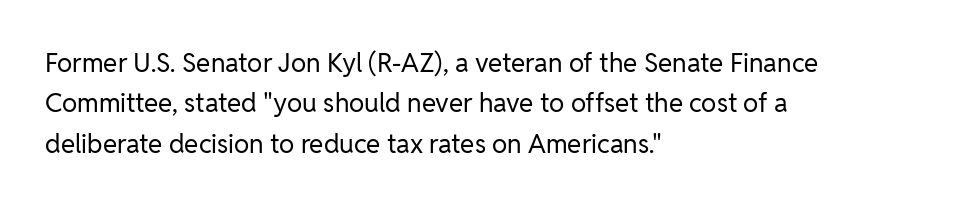
Check the space under the baseline: it is left empty. The type sits square on the baseline with zero lean. Line spacing here is normal. Casual observation: everything's shoved over to the left. Honestly, the letter spacing is just normal — you wouldn't notice it.
